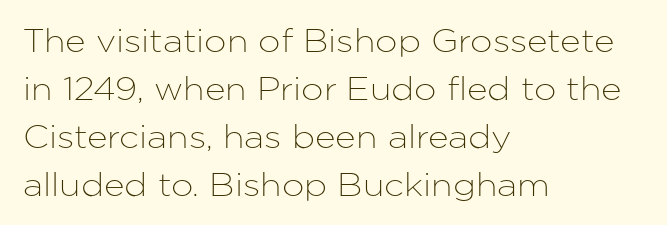
{"serif": "no", "italic": "no", "width": "normal", "stroke_contrast": "low", "x_height": "medium", "monospaced": "no", "underline": "no", "align": "left", "line_spacing": "normal", "line_spacing_ratio": 1.5, "letter_spacing": "normal", "letter_spacing_em": 0.0, "glyph_px": 32}
